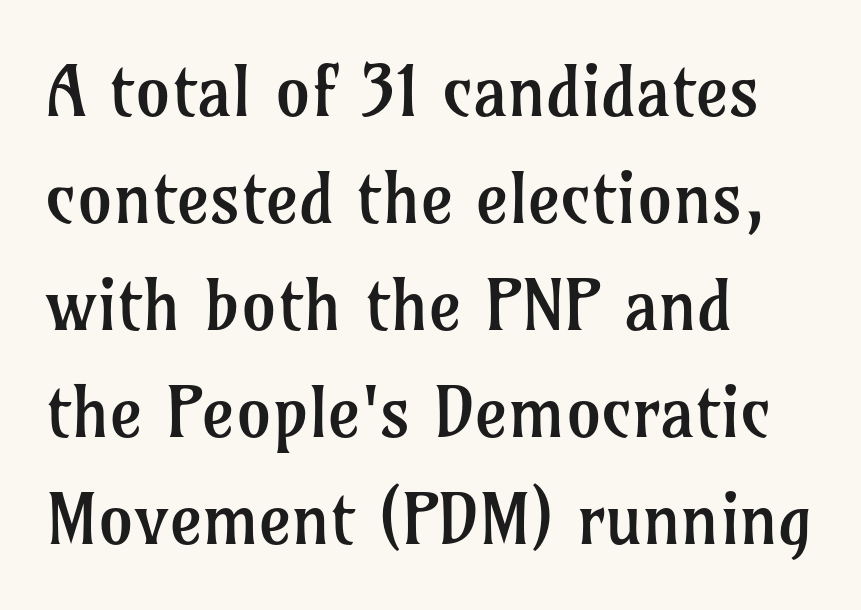
The image shows 70 px regular-weight serif type, upright; set left-aligned, normal line spacing (1.53x), normal letter spacing, not underlined; low stroke contrast and a medium x-height.
